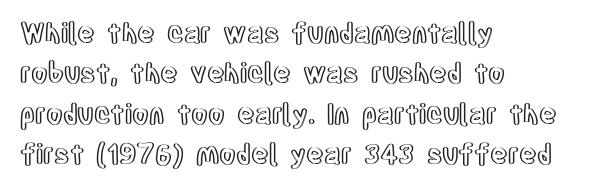
The image shows 27 px text type, upright; set left-aligned, normal line spacing (1.5x), normal letter spacing, not underlined.
